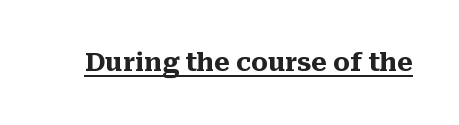
{"italic": "no", "bold": "yes", "underline": "yes", "letter_spacing": "normal", "letter_spacing_em": 0.0, "glyph_px": 25}
